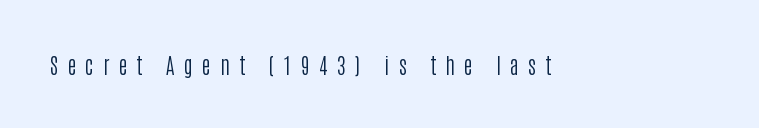
{"italic": "no", "bold": "no", "underline": "no", "letter_spacing": "wide", "letter_spacing_em": 0.45, "glyph_px": 21}
